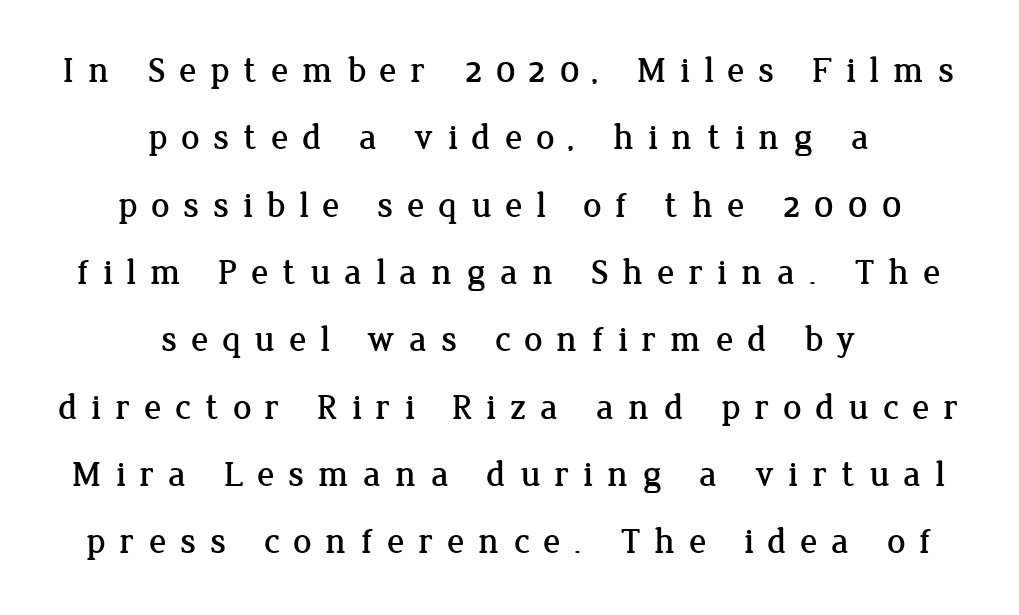
Q: Is the text italic (slanted)? A: No, it is upright.
Q: Is the typeface a serif or a sans-serif typeface? A: Serif.
Q: Is the text underlined? A: No.
Q: How is the paragraph aligned? A: Centered.
Q: Is the spacing between letters normal or unusually wide? A: Unusually wide.
Q: Width (condensed, normal, or wide)? A: Normal.
Q: Stroke contrast? A: Low.
Q: x-height? A: Medium.
Q: Monospaced? A: No.
